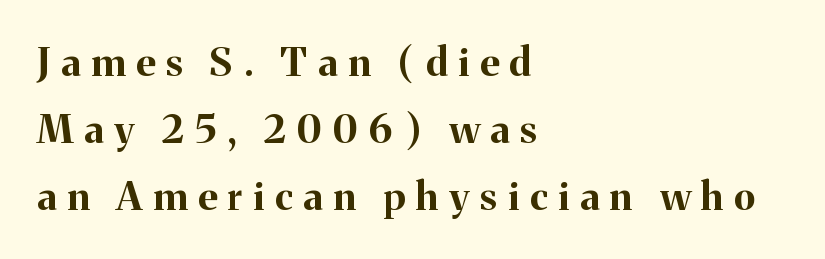
The image shows 39 px bold serif type, upright; set left-aligned, line spacing 1.72x, unusually wide letter spacing (+0.28 em), not underlined; medium stroke contrast and a medium x-height.
